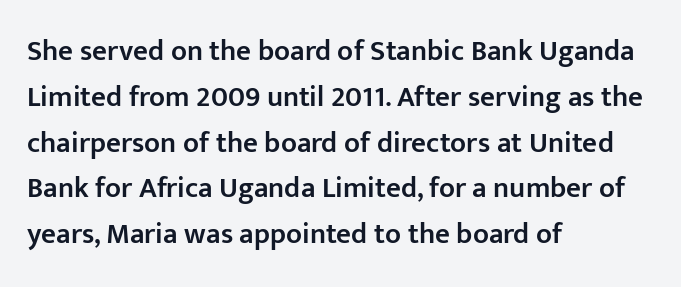
Q: Is the text bold? A: Semi-bold.
Q: Is the text italic (slanted)? A: No, it is upright.
Q: Is the typeface a serif or a sans-serif typeface? A: Sans-serif.
Q: Is the text underlined? A: No.
Q: How is the paragraph aligned? A: Left-aligned.
Q: Is the spacing between letters normal or unusually wide? A: Normal.
Q: Is the spacing between lines tight, normal or loose? A: Normal.
Q: Width (condensed, normal, or wide)? A: Normal.
Q: Stroke contrast? A: Low.
Q: x-height? A: Medium.
Q: Monospaced? A: No.
